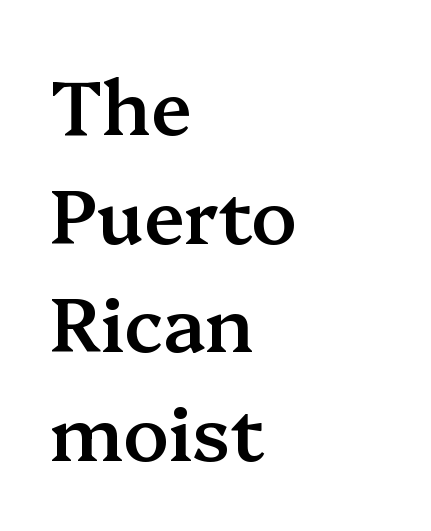
The block of text has a typical density, with ordinary space between rows. The face used here is proportionally spaced, like ordinary book or web type. Spacing between characters is what you'd get straight out of the box. Font category for this specimen: serif.
